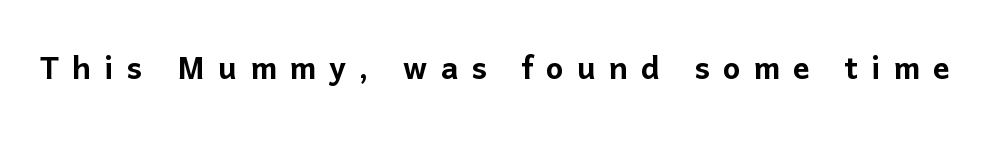
{"serif": "no", "italic": "no", "width": "normal", "stroke_contrast": "low", "x_height": "medium", "monospaced": "no", "underline": "no", "letter_spacing": "wide", "letter_spacing_em": 0.3, "glyph_px": 42}
